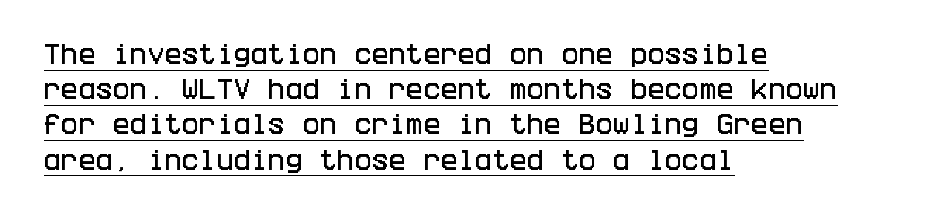
The image shows 23 px text type, upright; set left-aligned, normal line spacing (1.53x), normal letter spacing, underlined.
